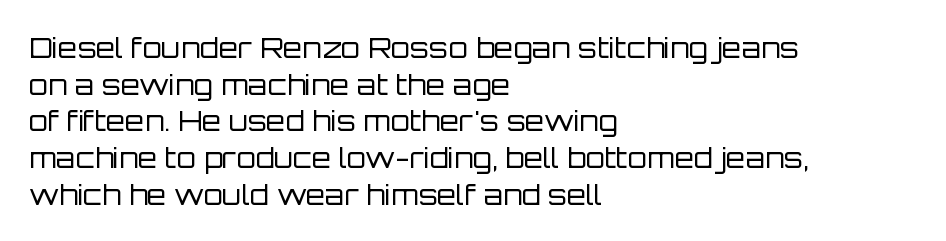
The image shows 28 px regular-weight sans-serif type, upright; set left-aligned, normal line spacing (1.31x), normal letter spacing, not underlined; low stroke contrast and a large x-height.
